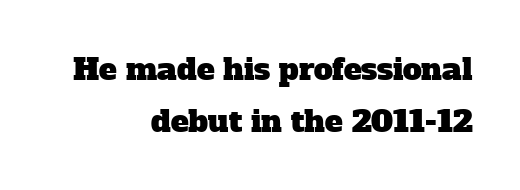
Q: Is the typeface a serif or a sans-serif typeface? A: Serif.
Q: Is the text underlined? A: No.
Q: How is the paragraph aligned? A: Right-aligned.
Q: Is the spacing between letters normal or unusually wide? A: Normal.
Q: Width (condensed, normal, or wide)? A: Normal.
Q: Stroke contrast? A: Low.
Q: x-height? A: Medium.
Q: Monospaced? A: No.
